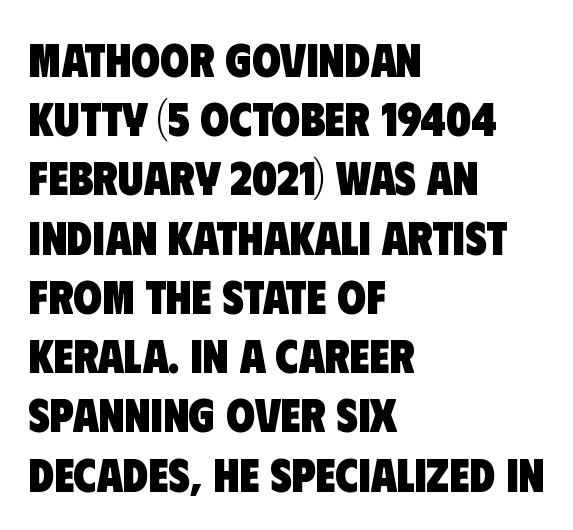
Is this a sans? Yes — the strokes have no serifs. A normal amount of white space separates one row of letters from the next. Strong, thick strokes mark this as bold type. Only glyphs here, with clear space below each row. The rendering uses natural spacing where letterforms have individual widths.
